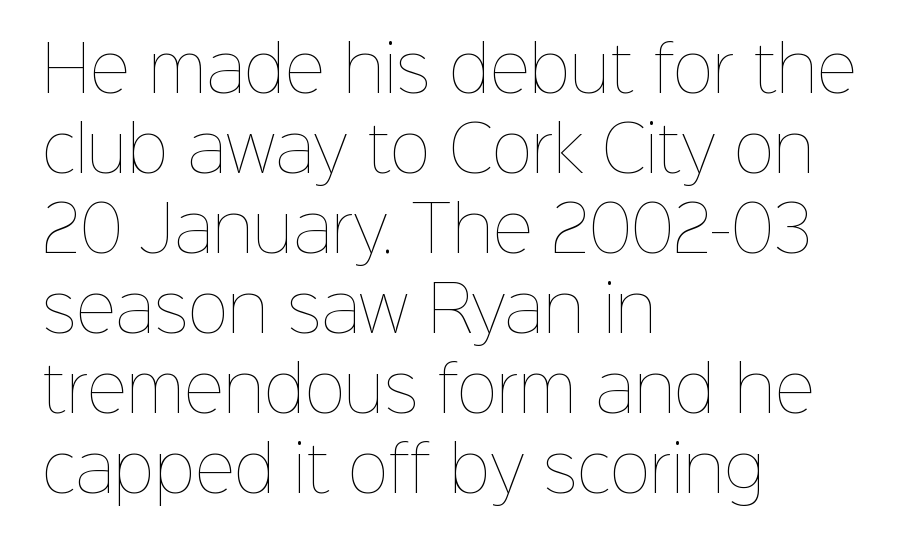
{"italic": "no", "bold": "no", "weight": "thin", "width": "normal", "stroke_contrast": "low", "x_height": "medium", "monospaced": "no", "underline": "no", "align": "left", "line_spacing": "normal", "line_spacing_ratio": 1.29, "letter_spacing": "normal", "letter_spacing_em": 0.0, "glyph_px": 62}
